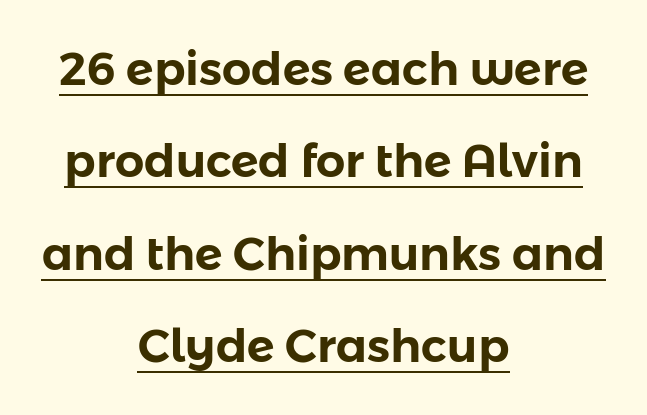
Q: Is the text italic (slanted)? A: No, it is upright.
Q: Is the typeface a serif or a sans-serif typeface? A: Sans-serif.
Q: Is the text underlined? A: Yes.
Q: How is the paragraph aligned? A: Centered.
Q: Is the spacing between letters normal or unusually wide? A: Normal.
Q: Is the spacing between lines tight, normal or loose? A: Loose.
Q: Width (condensed, normal, or wide)? A: Normal.
Q: Stroke contrast? A: Low.
Q: x-height? A: Medium.
Q: Monospaced? A: No.
